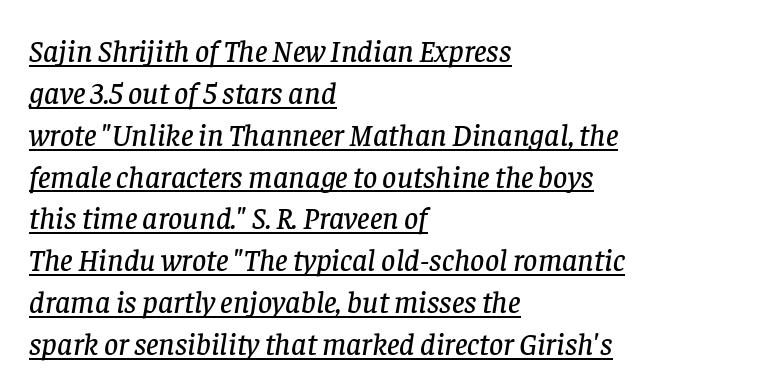
The image shows 31 px serif type, italic (leaning right); set left-aligned, normal line spacing (1.35x), normal letter spacing, underlined; low stroke contrast and a large x-height.
